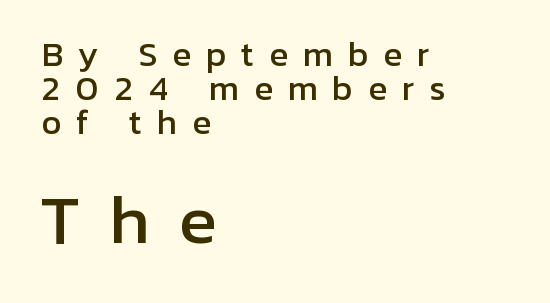
The typeface chosen for these lines omits serifs. What stands out about the letter spacing? Its width — letters are far apart. Scale increases going downward across the two blocks. Characters remain perfectly vertical along every line.
